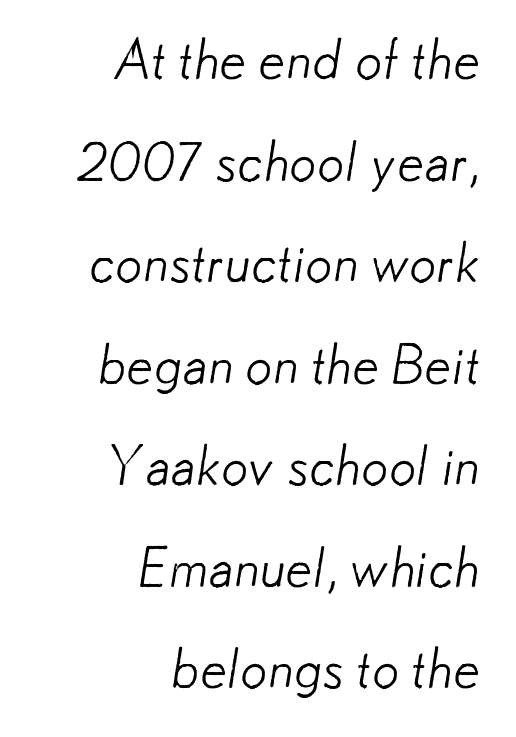
Is this a fixed-width face? No — the glyphs have proportional, varying widths. This rendering leaves character spacing at its baseline value. All the whitespace from short lines collects on the left. The typeface chosen for these lines omits serifs.
